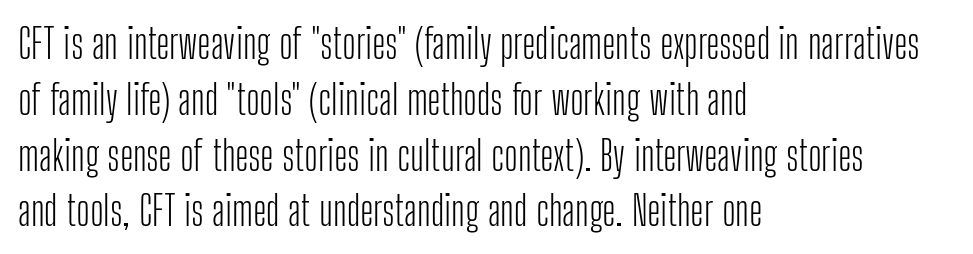
Check where the strokes stop: nothing finishes them off — pure sans. The paragraph has a hard left edge and a soft right edge. Is there much room between lines? A standard amount, neither cramped nor airy. Nobody drew a line under any word here.
